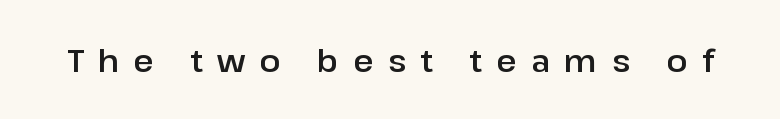
{"serif": "no", "italic": "no", "width": "normal", "stroke_contrast": "low", "x_height": "medium", "monospaced": "no", "underline": "no", "letter_spacing": "wide", "letter_spacing_em": 0.46, "glyph_px": 31}
